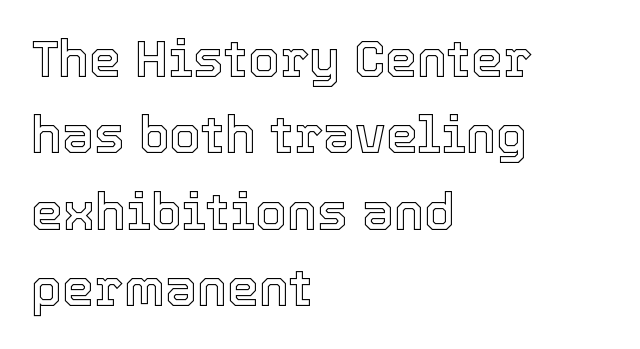
Q: Is the text italic (slanted)? A: No, it is upright.
Q: Is the text underlined? A: No.
Q: How is the paragraph aligned? A: Left-aligned.
Q: Is the spacing between letters normal or unusually wide? A: Normal.
Q: Is the spacing between lines tight, normal or loose? A: Normal.
Q: Width (condensed, normal, or wide)? A: Normal.
Q: x-height? A: Medium.
Q: Monospaced? A: No.
